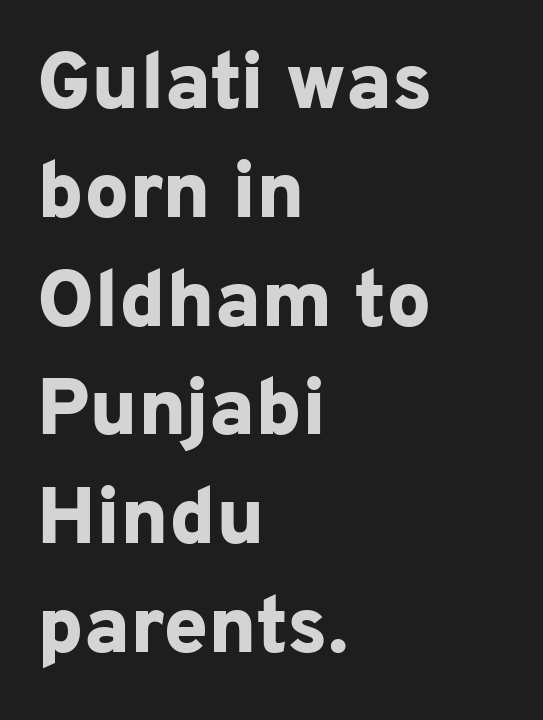
The image shows 80 px bold sans-serif type, upright; set left-aligned, normal line spacing (1.36x), normal letter spacing, not underlined; low stroke contrast and a medium x-height.
